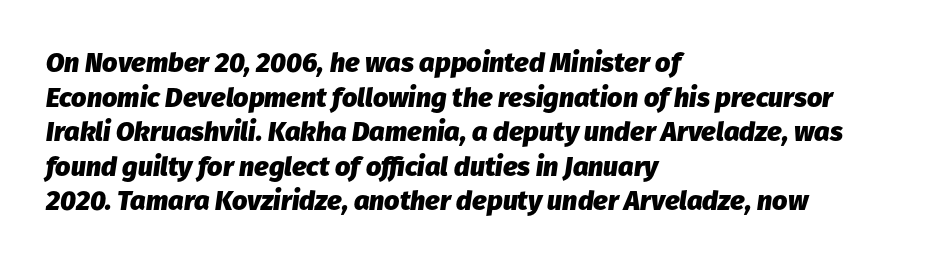
The image shows 27 px bold type, italic (leaning right); set left-aligned, normal line spacing (1.28x), normal letter spacing, not underlined.
